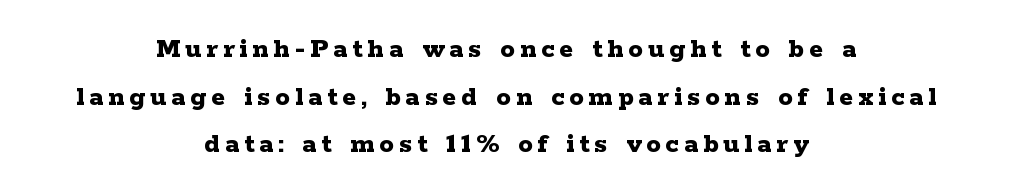
Q: Is the text bold? A: Yes.
Q: Is the text italic (slanted)? A: No, it is upright.
Q: Is the typeface a serif or a sans-serif typeface? A: Serif.
Q: Is the text underlined? A: No.
Q: How is the paragraph aligned? A: Centered.
Q: Is the spacing between lines tight, normal or loose? A: Normal.
Q: Width (condensed, normal, or wide)? A: Wide.
Q: Stroke contrast? A: Low.
Q: x-height? A: Medium.
Q: Monospaced? A: No.
